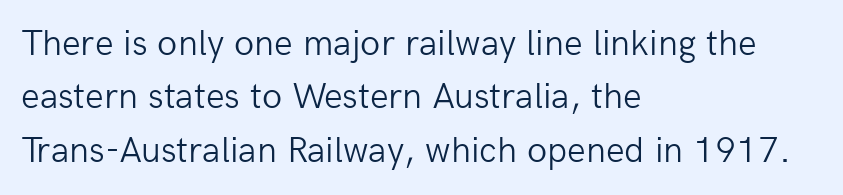
Q: Is the text bold? A: No.
Q: Is the text italic (slanted)? A: No, it is upright.
Q: Is the typeface a serif or a sans-serif typeface? A: Sans-serif.
Q: Is the text underlined? A: No.
Q: How is the paragraph aligned? A: Left-aligned.
Q: Is the spacing between letters normal or unusually wide? A: Normal.
Q: Is the spacing between lines tight, normal or loose? A: Normal.
Q: Width (condensed, normal, or wide)? A: Normal.
Q: Stroke contrast? A: Low.
Q: x-height? A: Medium.
Q: Monospaced? A: No.
